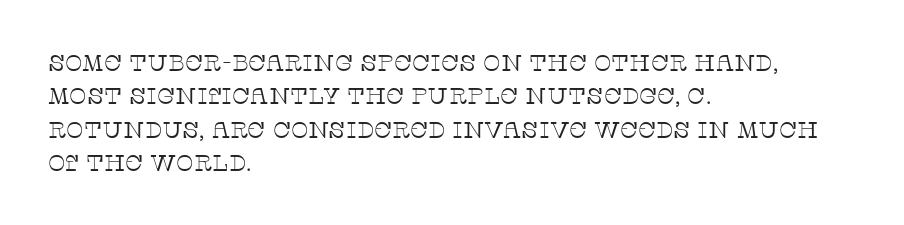
How would I describe the line gaps? Plain and ordinary. Just letters on the line, the space beneath them empty. Alignment: flush left. In terms of posture, this sample is upright.
